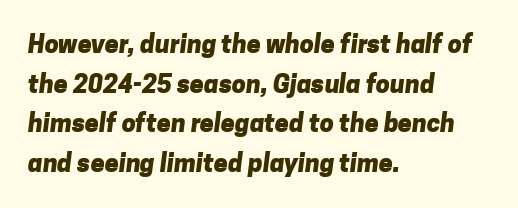
Q: Is the text bold? A: Yes.
Q: Is the text underlined? A: No.
Q: How is the paragraph aligned? A: Left-aligned.
Q: Is the spacing between letters normal or unusually wide? A: Normal.
Q: Is the spacing between lines tight, normal or loose? A: Normal.
